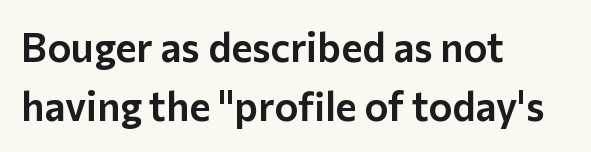
Looks like regular typesetting: each glyph gets only the width it needs. The font's upright variant was chosen for this text. In CSS terms this would be text-align: left. In terms of letterform style, serifs are entirely absent.
